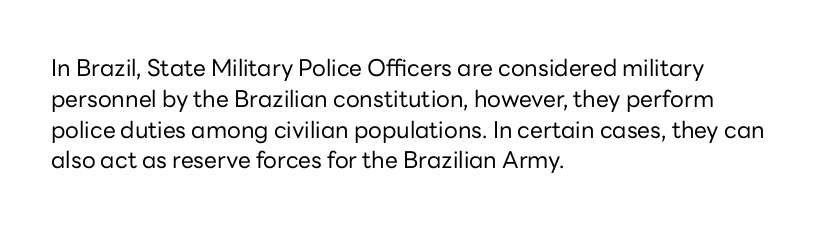
{"italic": "no", "bold": "no", "underline": "no", "align": "left", "line_spacing": "normal", "line_spacing_ratio": 1.34, "letter_spacing": "normal", "letter_spacing_em": 0.0, "glyph_px": 23}
